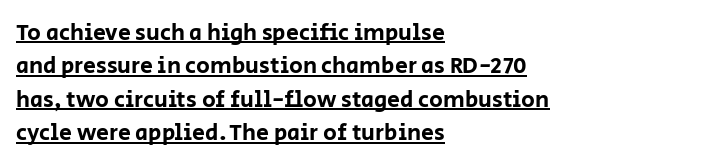
{"italic": "no", "underline": "yes", "align": "left", "line_spacing": "normal", "line_spacing_ratio": 1.45, "letter_spacing": "normal", "letter_spacing_em": 0.0, "glyph_px": 23}
